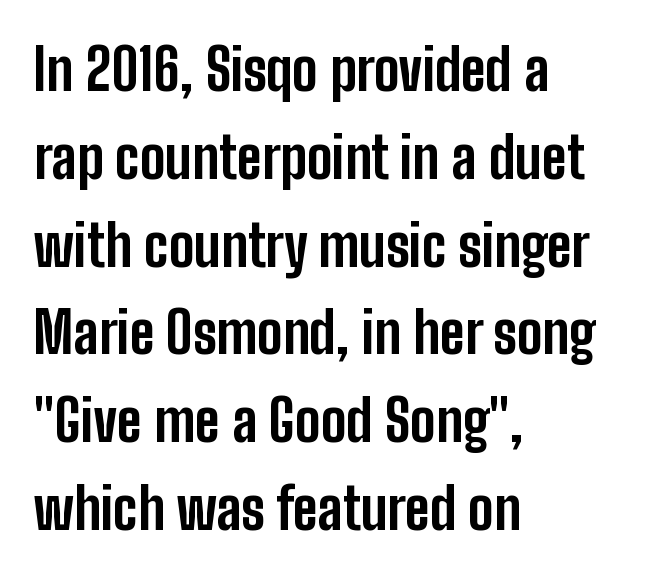
Q: Is the text bold? A: Yes.
Q: Is the text italic (slanted)? A: No, it is upright.
Q: Is the typeface a serif or a sans-serif typeface? A: Sans-serif.
Q: Is the text underlined? A: No.
Q: How is the paragraph aligned? A: Left-aligned.
Q: Is the spacing between letters normal or unusually wide? A: Normal.
Q: Is the spacing between lines tight, normal or loose? A: Normal.
Q: Width (condensed, normal, or wide)? A: Condensed.
Q: Stroke contrast? A: Low.
Q: x-height? A: Medium.
Q: Monospaced? A: No.
